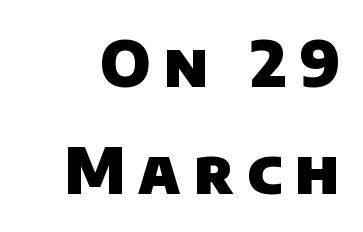
{"serif": "no", "bold": "yes", "weight": "heavy", "width": "normal", "stroke_contrast": "low", "x_height": "large", "monospaced": "no", "underline": "no", "line_spacing_ratio": 1.73, "letter_spacing": "wide", "letter_spacing_em": 0.21, "glyph_px": 62}
